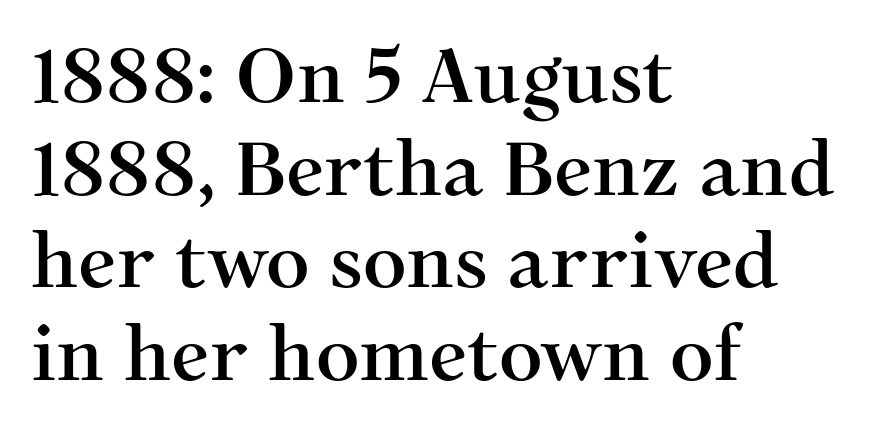
Q: Is the text italic (slanted)? A: No, it is upright.
Q: Is the typeface a serif or a sans-serif typeface? A: Serif.
Q: Is the text underlined? A: No.
Q: How is the paragraph aligned? A: Left-aligned.
Q: Is the spacing between letters normal or unusually wide? A: Normal.
Q: Width (condensed, normal, or wide)? A: Normal.
Q: Stroke contrast? A: Medium.
Q: x-height? A: Medium.
Q: Monospaced? A: No.
